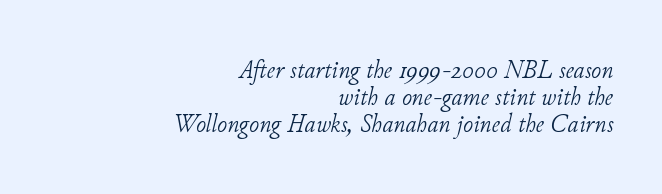
{"italic": "yes", "lean": "right", "slant_degrees": 11, "bold": "no", "underline": "no", "align": "right", "line_spacing": "tight", "line_spacing_ratio": 1.0, "letter_spacing": "normal", "letter_spacing_em": 0.0, "glyph_px": 27}
